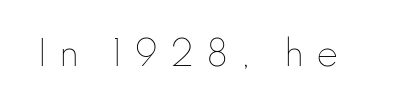
The image shows 33 px thin type, upright; set unusually wide letter spacing (+0.36 em), not underlined; low stroke contrast and a small x-height.
